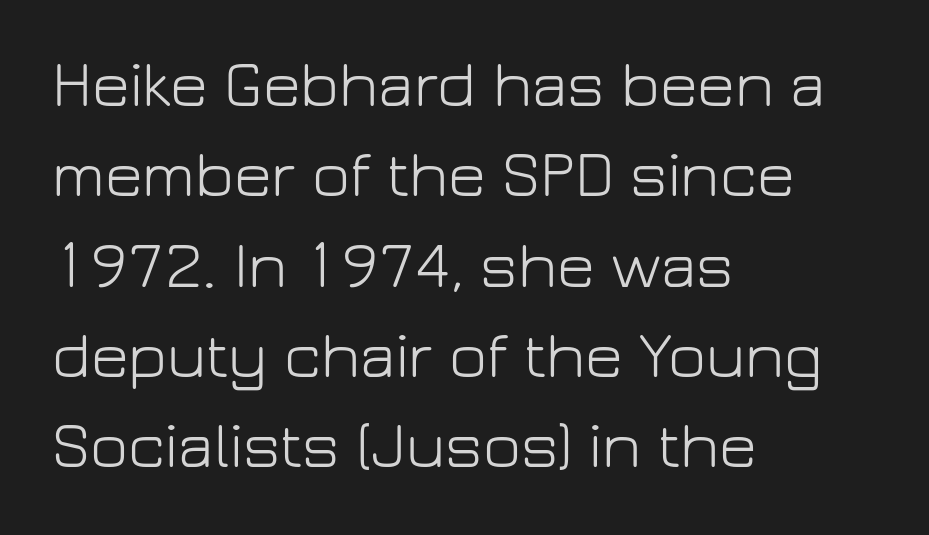
The image shows 65 px light sans-serif type, upright; set left-aligned, normal line spacing (1.39x), normal letter spacing, not underlined; low stroke contrast and a medium x-height.
